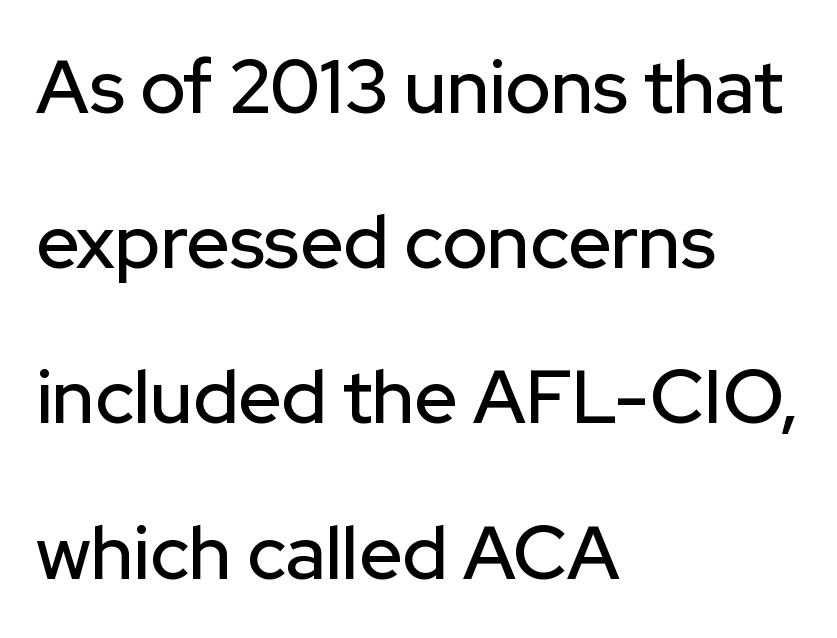
{"serif": "no", "italic": "no", "width": "normal", "stroke_contrast": "low", "x_height": "medium", "monospaced": "no", "underline": "no", "align": "left", "line_spacing": "loose", "line_spacing_ratio": 2.07, "letter_spacing": "normal", "letter_spacing_em": 0.0, "glyph_px": 75}
